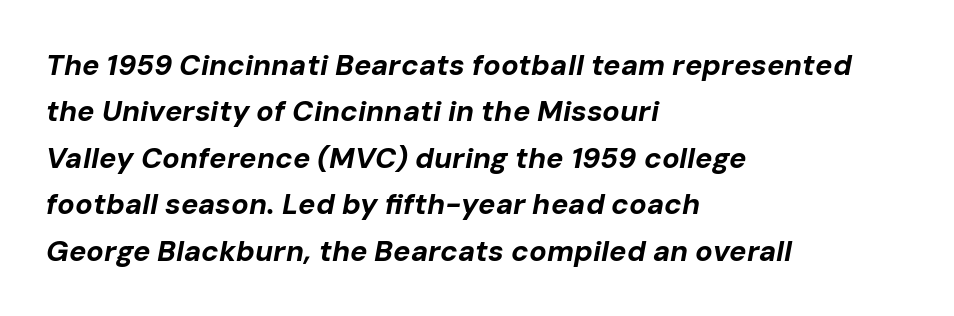
Q: Is the text bold? A: Yes.
Q: Is the text italic (slanted)? A: Yes, it leans right by about 10 degrees.
Q: Is the text underlined? A: No.
Q: How is the paragraph aligned? A: Left-aligned.
Q: Is the spacing between letters normal or unusually wide? A: Normal.
Q: Is the spacing between lines tight, normal or loose? A: Normal.
Q: Width (condensed, normal, or wide)? A: Normal.
Q: Stroke contrast? A: Low.
Q: x-height? A: Medium.
Q: Monospaced? A: No.
